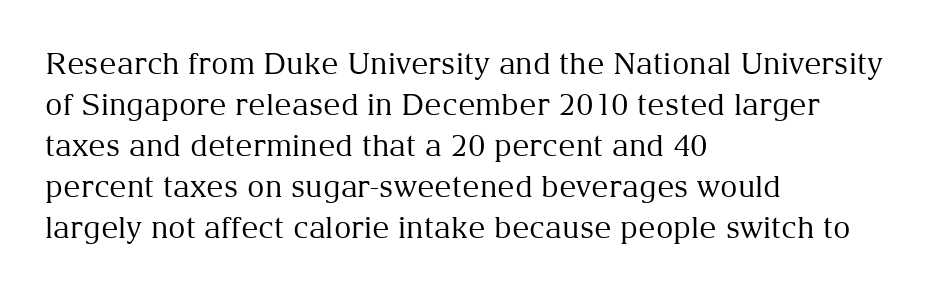
{"serif": "yes", "italic": "no", "bold": "no", "weight": "regular", "width": "normal", "stroke_contrast": "medium", "x_height": "medium", "monospaced": "no", "underline": "no", "align": "left", "line_spacing": "normal", "line_spacing_ratio": 1.37, "letter_spacing": "normal", "letter_spacing_em": 0.0, "glyph_px": 30}
